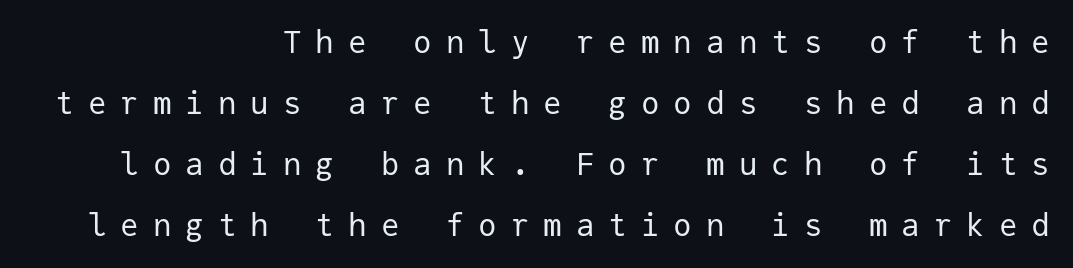
{"serif": "no", "italic": "no", "bold": "no", "weight": "regular", "width": "normal", "stroke_contrast": "low", "x_height": "medium", "monospaced": "yes", "underline": "no", "align": "right", "line_spacing": "loose", "line_spacing_ratio": 1.97, "letter_spacing": "wide", "letter_spacing_em": 0.45, "glyph_px": 31}
